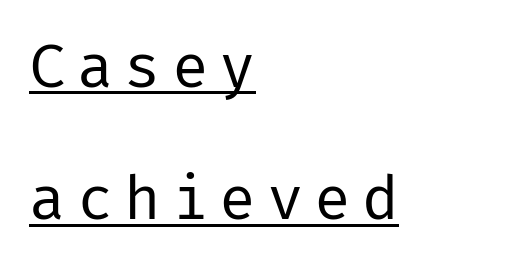
{"serif": "no", "italic": "no", "bold": "no", "weight": "regular", "width": "normal", "stroke_contrast": "low", "x_height": "medium", "underline": "yes", "align": "left", "line_spacing": "loose", "line_spacing_ratio": 2.17, "glyph_px": 61}
